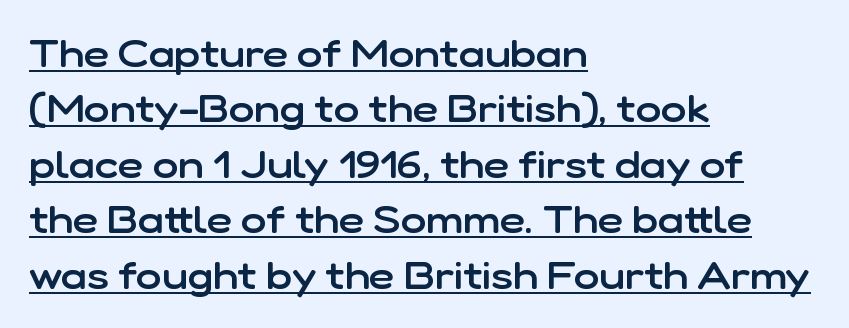
Q: Is the text bold? A: Semi-bold.
Q: Is the text italic (slanted)? A: No, it is upright.
Q: Is the typeface a serif or a sans-serif typeface? A: Sans-serif.
Q: Is the text underlined? A: Yes.
Q: How is the paragraph aligned? A: Left-aligned.
Q: Is the spacing between letters normal or unusually wide? A: Normal.
Q: Is the spacing between lines tight, normal or loose? A: Normal.
Q: Width (condensed, normal, or wide)? A: Normal.
Q: Stroke contrast? A: Low.
Q: x-height? A: Medium.
Q: Monospaced? A: No.
